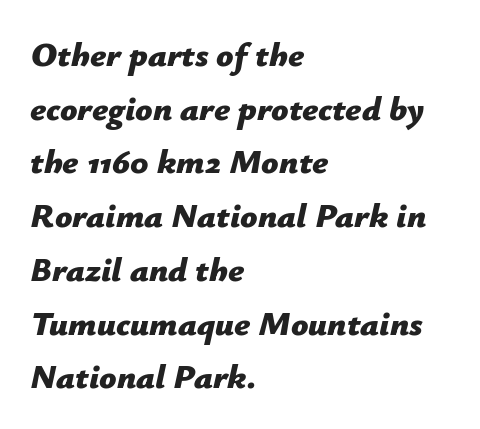
The image shows 34 px bold type, italic (leaning right); set left-aligned, normal line spacing (1.58x), normal letter spacing, not underlined; low stroke contrast and a medium x-height.
